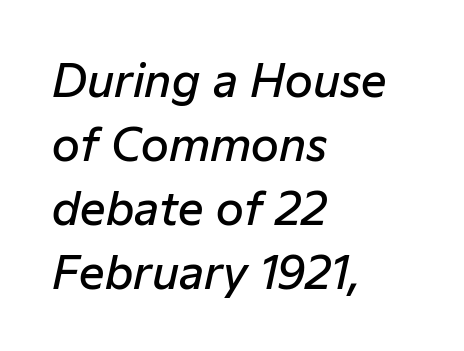
These lines are rendered in a variable-pitch font. The typesetter chose a ragged-right arrangement here. Check the space under the baseline: it is left empty. One glance says typical: line gaps are just what's usual. A typesetter would call this zero additional tracking.
